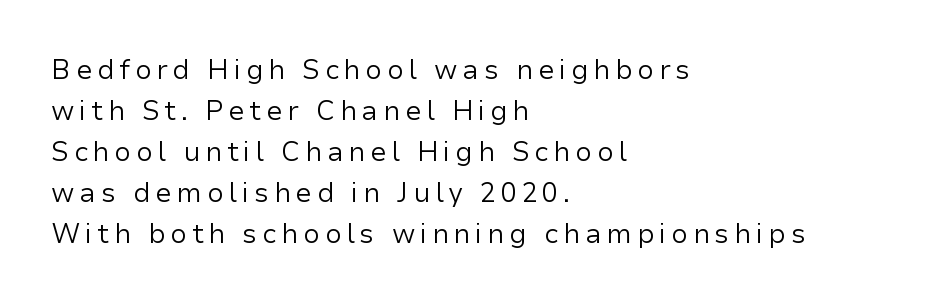
{"italic": "no", "bold": "no", "underline": "no", "align": "left", "line_spacing": "normal", "line_spacing_ratio": 1.52, "glyph_px": 27}
